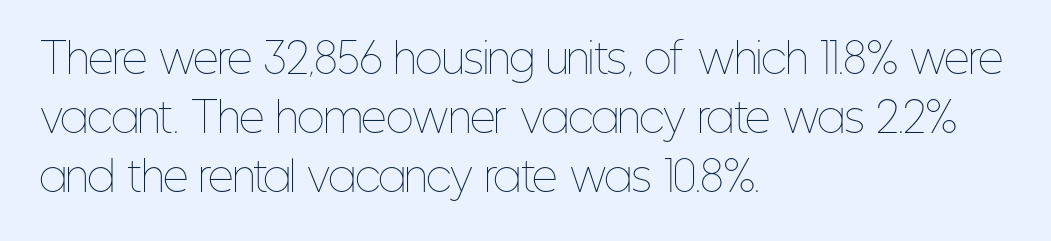
The characters are drawn with everyday or finer stroke widths. Character widths vary here, with narrow letters taking less room than wide ones. Honestly, there is no underline to notice here at all. A classic flush-left, rag-right setting is used for this passage. This block has exactly the height ordinary leading produces. These lines were composed using upright roman letters.
